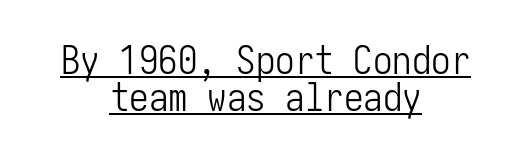
Q: Is the text bold? A: No.
Q: Is the text italic (slanted)? A: No, it is upright.
Q: Is the typeface a serif or a sans-serif typeface? A: Sans-serif.
Q: Is the text underlined? A: Yes.
Q: How is the paragraph aligned? A: Centered.
Q: Is the spacing between letters normal or unusually wide? A: Normal.
Q: Is the spacing between lines tight, normal or loose? A: Tight.
Q: Width (condensed, normal, or wide)? A: Condensed.
Q: Stroke contrast? A: Low.
Q: x-height? A: Medium.
